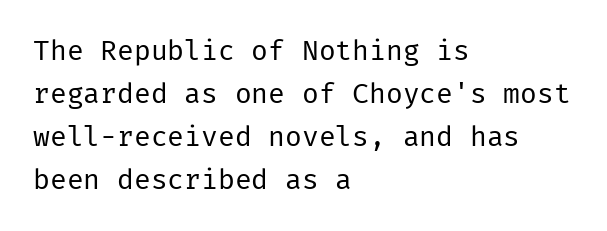
The image shows 28 px regular-weight sans-serif type, upright; set left-aligned, normal line spacing (1.54x), normal letter spacing, not underlined; low stroke contrast and a medium x-height.
